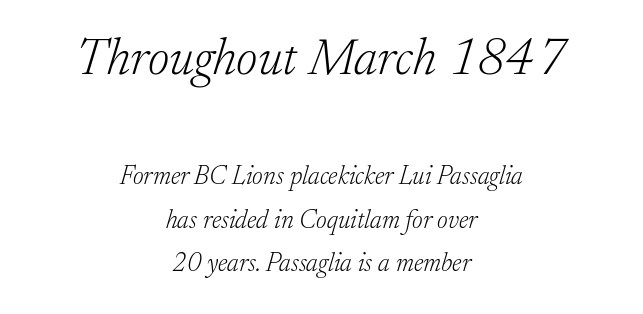
{"serif": "yes", "italic": "yes", "lean": "right", "slant_degrees": 17, "bold": "no", "weight": "light", "width": "normal", "stroke_contrast": "low", "x_height": "small", "monospaced": "no", "underline": "no", "align": "center", "line_spacing": "normal", "line_spacing_ratio": 1.68, "letter_spacing": "normal", "letter_spacing_em": 0.0, "larger_block": "first", "size_ratio": 2.0, "glyph_px": 52}
